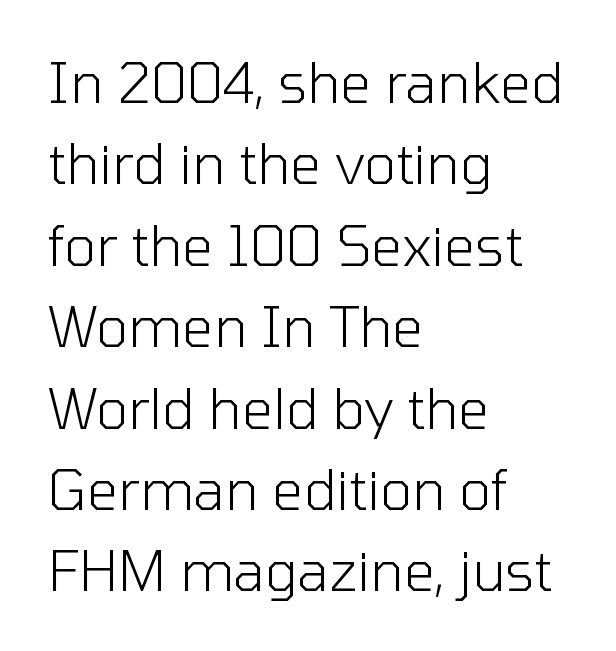
Q: Is the text bold? A: No.
Q: Is the text italic (slanted)? A: No, it is upright.
Q: Is the typeface a serif or a sans-serif typeface? A: Sans-serif.
Q: Is the text underlined? A: No.
Q: How is the paragraph aligned? A: Left-aligned.
Q: Is the spacing between letters normal or unusually wide? A: Normal.
Q: Is the spacing between lines tight, normal or loose? A: Normal.
Q: Width (condensed, normal, or wide)? A: Normal.
Q: Stroke contrast? A: Low.
Q: x-height? A: Medium.
Q: Monospaced? A: No.
